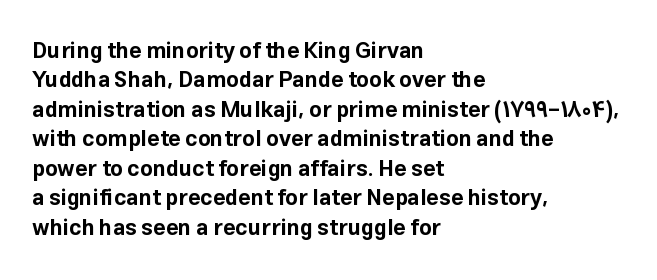
The vertical gap from one line to the next is medium. The rendering uses a bold face; every stroke is thick and dark. When letters stand straight like this, we call the style roman or upright. A typesetter would call this zero additional tracking.
